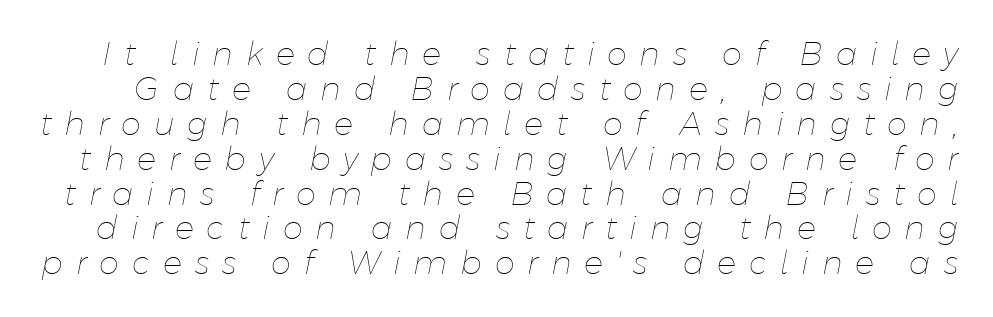
{"italic": "yes", "lean": "right", "slant_degrees": 11, "bold": "no", "weight": "thin", "width": "normal", "stroke_contrast": "low", "x_height": "medium", "monospaced": "no", "underline": "no", "line_spacing": "tight", "line_spacing_ratio": 1.09, "letter_spacing": "wide", "letter_spacing_em": 0.4, "glyph_px": 32}
